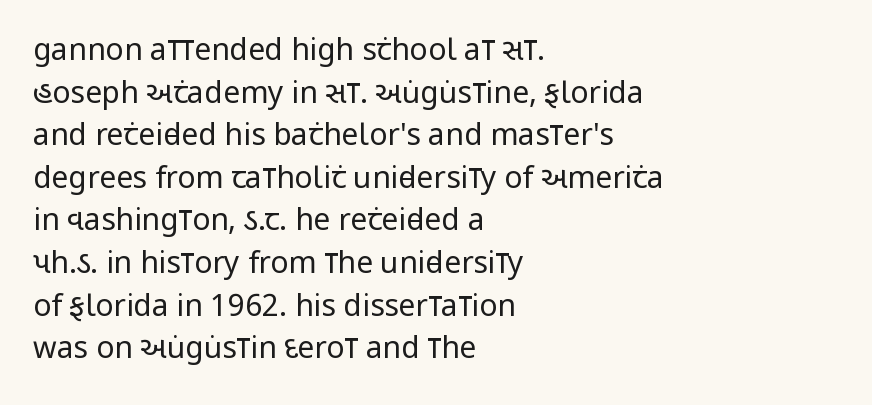
Q: Is the text bold? A: No.
Q: Is the text italic (slanted)? A: No, it is upright.
Q: Is the typeface a serif or a sans-serif typeface? A: Sans-serif.
Q: Is the text underlined? A: No.
Q: How is the paragraph aligned? A: Left-aligned.
Q: Is the spacing between letters normal or unusually wide? A: Normal.
Q: Is the spacing between lines tight, normal or loose? A: Normal.
Q: Width (condensed, normal, or wide)? A: Condensed.
Q: Stroke contrast? A: Low.
Q: x-height? A: Large.
Q: Monospaced? A: No.
